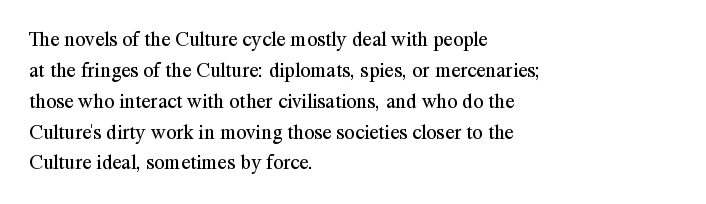
If you drew a line through each stem, it would be perfectly vertical. Leftover space on each line is placed entirely after the last word. The vertical gap from one line to the next is medium. The specimen omits any rule beneath the text block's lines.
